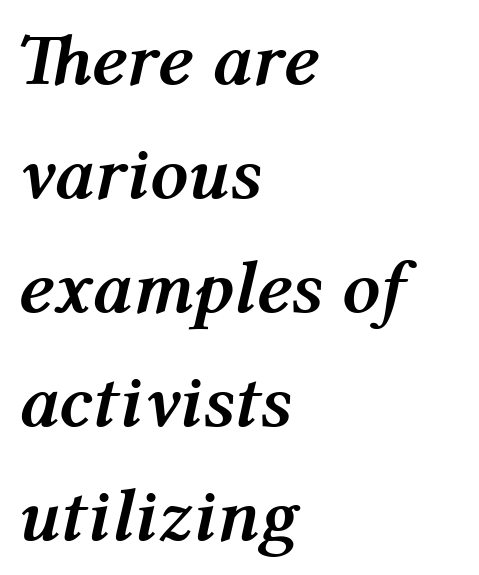
{"italic": "yes", "lean": "right", "slant_degrees": 12, "bold": "yes", "weight": "semibold", "width": "normal", "stroke_contrast": "medium", "x_height": "medium", "monospaced": "no", "underline": "no", "align": "left", "line_spacing": "normal", "line_spacing_ratio": 1.52, "letter_spacing": "normal", "letter_spacing_em": 0.0, "glyph_px": 75}
